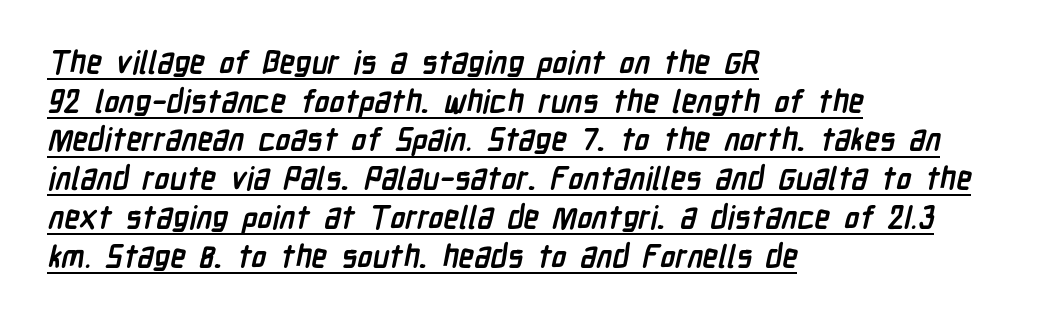
The glyphs are accompanied by a horizontal stroke just below them. Proportional: the letters do not fall into vertical columns. Heavy-handed strokes throughout: this text is bold. To sum up the face: it is a sans, with no serifs. These lines keep a tight, regular rhythm from letter to letter.
